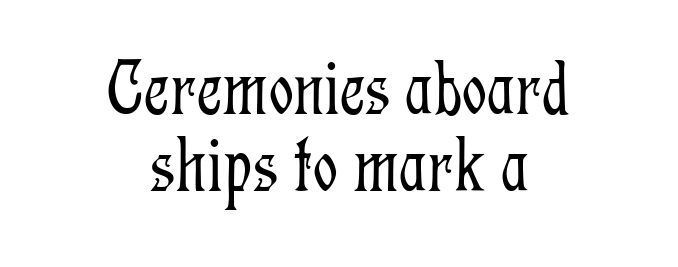
The image shows 78 px light, condensed serif type, upright; set centered, tight line spacing (0.99x), normal letter spacing, not underlined; low stroke contrast and a medium x-height.
